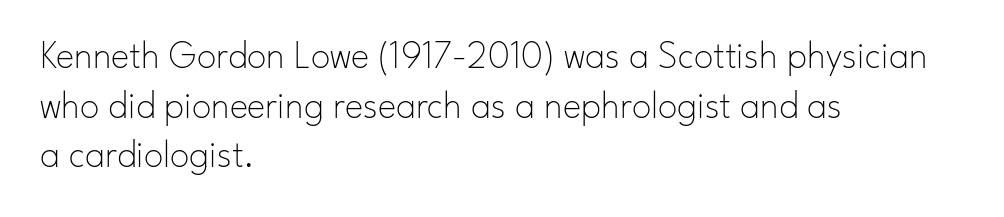
{"serif": "no", "italic": "no", "bold": "no", "weight": "thin", "width": "normal", "stroke_contrast": "low", "x_height": "small", "monospaced": "no", "underline": "no", "align": "left", "line_spacing": "normal", "line_spacing_ratio": 1.27, "letter_spacing": "normal", "letter_spacing_em": 0.0, "glyph_px": 39}
